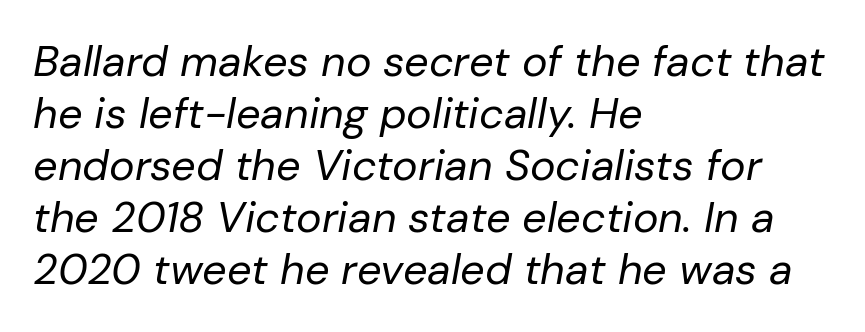
When letters slant like this, we call the style italic. The passage shown is typed in a proportional face where columns would drift. Stroke mass is kept to a normal reading level or below. A typesetter would call this zero additional tracking.
